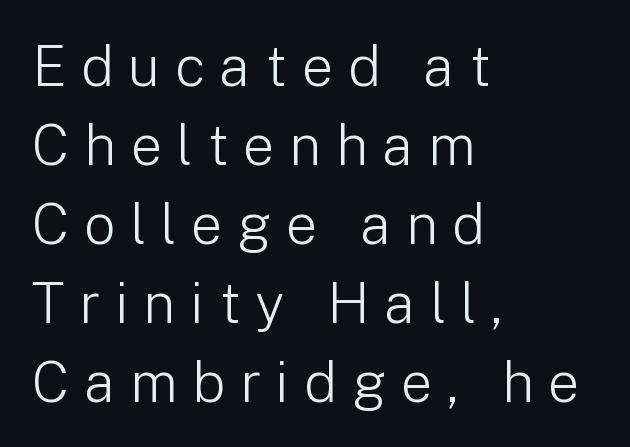
The strokes carry an ordinary text weight at most. In terms of posture, this sample is upright. Just letters on the line, the space beneath them empty. The letters are spread apart with noticeably loose tracking.
